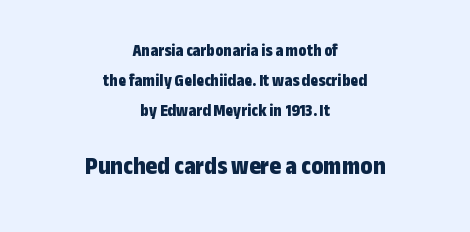
The glyphs have the mass of a bold cut. The lower block of text is set noticeably larger than the block above it. Nothing unusual about the tracking: characters are spaced as the font intends. Does the copy run flush right? No — it is centered line by line.
